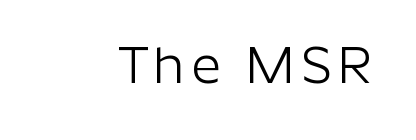
Q: Is the text bold? A: No.
Q: Is the text italic (slanted)? A: No, it is upright.
Q: Is the typeface a serif or a sans-serif typeface? A: Sans-serif.
Q: Is the text underlined? A: No.
Q: Width (condensed, normal, or wide)? A: Normal.
Q: Stroke contrast? A: Low.
Q: x-height? A: Medium.
Q: Monospaced? A: No.
